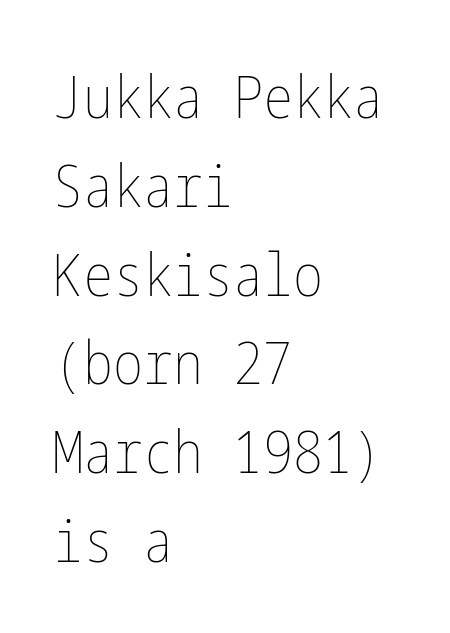
Q: Is the text bold? A: No.
Q: Is the text italic (slanted)? A: No, it is upright.
Q: Is the text underlined? A: No.
Q: How is the paragraph aligned? A: Left-aligned.
Q: Is the spacing between letters normal or unusually wide? A: Normal.
Q: Is the spacing between lines tight, normal or loose? A: Normal.
Q: Width (condensed, normal, or wide)? A: Condensed.
Q: Stroke contrast? A: Low.
Q: x-height? A: Medium.
